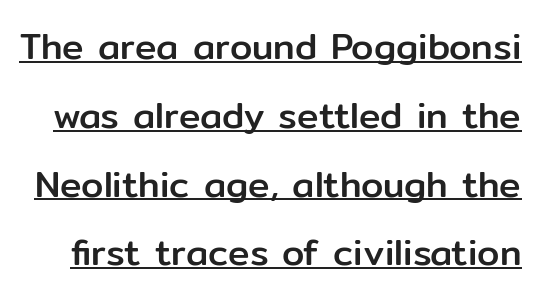
The image shows 36 px sans-serif type, upright; set loose line spacing (1.91x), normal letter spacing, underlined; low stroke contrast and a medium x-height.
